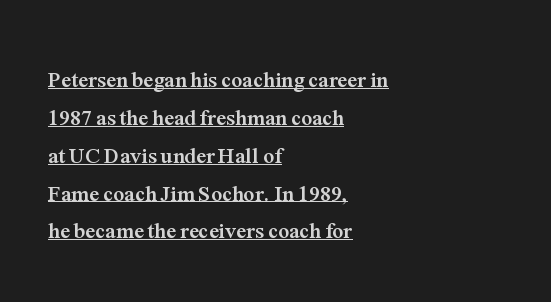
The image shows 22 px bold type, upright; set left-aligned, line spacing 1.72x, normal letter spacing, underlined.
